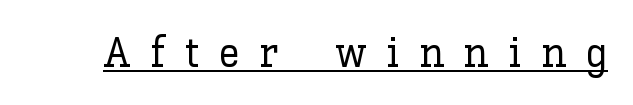
Q: Is the text italic (slanted)? A: No, it is upright.
Q: Is the text underlined? A: Yes.
Q: Is the spacing between letters normal or unusually wide? A: Unusually wide.
Q: Width (condensed, normal, or wide)? A: Normal.
Q: Stroke contrast? A: Low.
Q: x-height? A: Medium.
Q: Monospaced? A: No.
